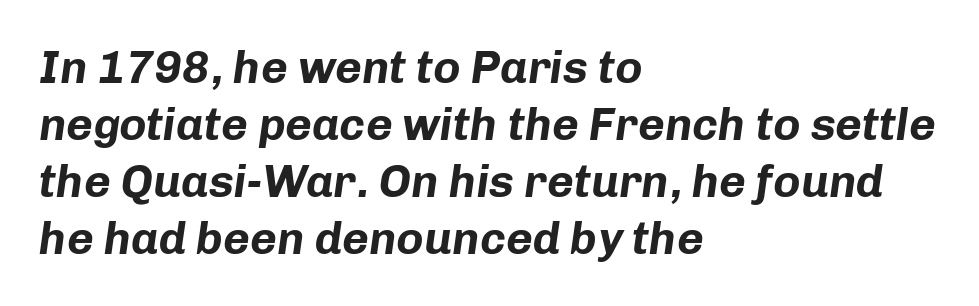
Q: Is the text bold? A: Yes.
Q: Is the text italic (slanted)? A: Yes, it leans right by about 8 degrees.
Q: Is the text underlined? A: No.
Q: How is the paragraph aligned? A: Left-aligned.
Q: Is the spacing between letters normal or unusually wide? A: Normal.
Q: Width (condensed, normal, or wide)? A: Normal.
Q: Stroke contrast? A: Low.
Q: x-height? A: Medium.
Q: Monospaced? A: No.
